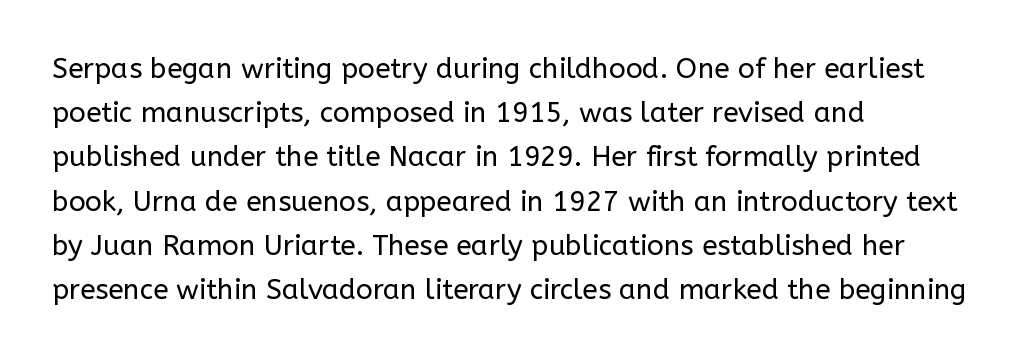
Horizontal alignment here is leftward, the default for most running prose. These lines were composed using upright roman letters. Proportional: the letters do not fall into vertical columns. Between one letter and the next there's only the usual sliver of space. The typeface has the unassuming heft of standard copy or less. The baseline area is clear.
